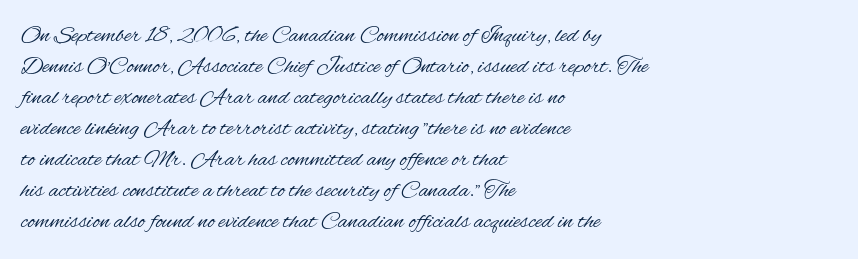
These lines keep a tight, regular rhythm from letter to letter. Notice how descenders clear the ascenders below comfortably — that's standard leading. One-word summary of the alignment: left. Nobody drew a line under any word here. The typesetting does not lean heavy: it is not bold.
